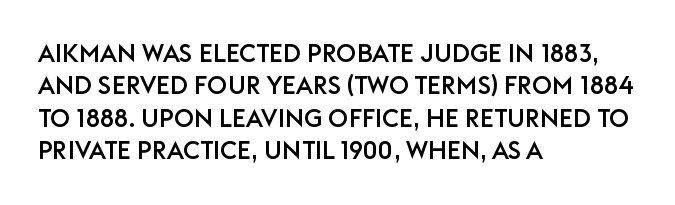
Q: Is the text italic (slanted)? A: No, it is upright.
Q: Is the text underlined? A: No.
Q: How is the paragraph aligned? A: Left-aligned.
Q: Is the spacing between letters normal or unusually wide? A: Normal.
Q: Is the spacing between lines tight, normal or loose? A: Normal.
